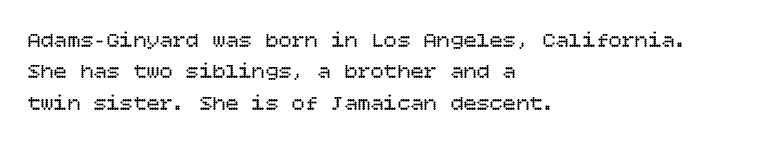
Q: Is the text bold? A: No.
Q: Is the text italic (slanted)? A: No, it is upright.
Q: Is the text underlined? A: No.
Q: How is the paragraph aligned? A: Left-aligned.
Q: Is the spacing between letters normal or unusually wide? A: Normal.
Q: Is the spacing between lines tight, normal or loose? A: Normal.
